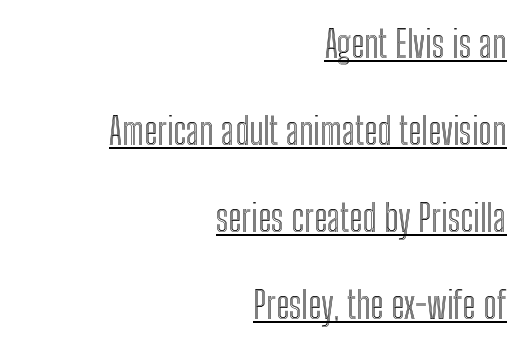
The image shows 38 px condensed type, upright; set right-aligned, loose line spacing (2.29x), normal letter spacing, underlined; a medium x-height.
